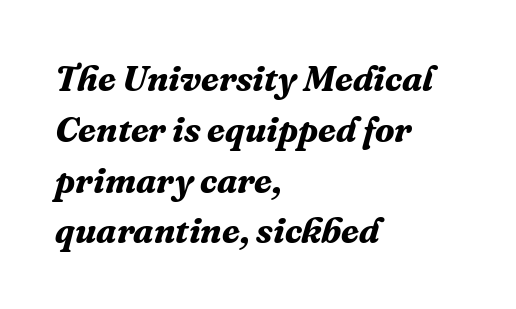
Q: Is the text bold? A: Yes.
Q: Is the text italic (slanted)? A: Yes, it leans right by about 16 degrees.
Q: Is the typeface a serif or a sans-serif typeface? A: Serif.
Q: Is the text underlined? A: No.
Q: How is the paragraph aligned? A: Left-aligned.
Q: Is the spacing between letters normal or unusually wide? A: Normal.
Q: Is the spacing between lines tight, normal or loose? A: Normal.
Q: Width (condensed, normal, or wide)? A: Normal.
Q: Stroke contrast? A: Medium.
Q: x-height? A: Medium.
Q: Monospaced? A: No.
